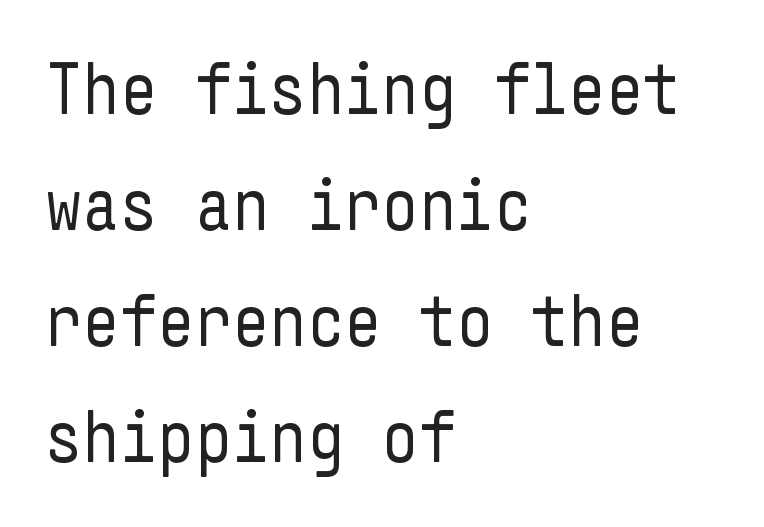
Q: Is the text bold? A: No.
Q: Is the text italic (slanted)? A: No, it is upright.
Q: Is the typeface a serif or a sans-serif typeface? A: Sans-serif.
Q: Is the text underlined? A: No.
Q: How is the paragraph aligned? A: Left-aligned.
Q: Is the spacing between letters normal or unusually wide? A: Normal.
Q: Is the spacing between lines tight, normal or loose? A: Normal.
Q: Width (condensed, normal, or wide)? A: Condensed.
Q: Stroke contrast? A: Low.
Q: x-height? A: Medium.
